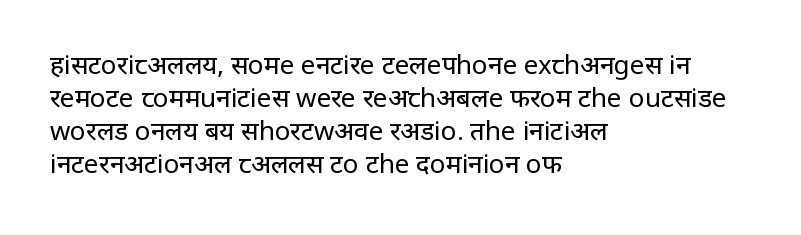
When letters stand straight like this, we call the style roman or upright. These lines sit exactly where default settings would place them. Students, note that the glyphs here touch the page at normal intervals. The passage shown is not bold in any degree. In CSS terms this would be text-align: left. Underlining? Definitely not there.
